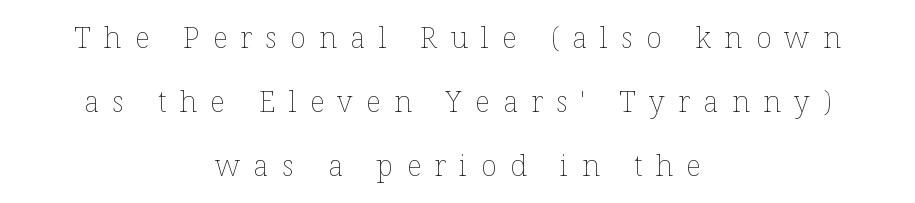
The image shows 29 px thin type, upright; set centered, loose line spacing (2.21x), unusually wide letter spacing (+0.46 em), not underlined; low stroke contrast and a medium x-height.
